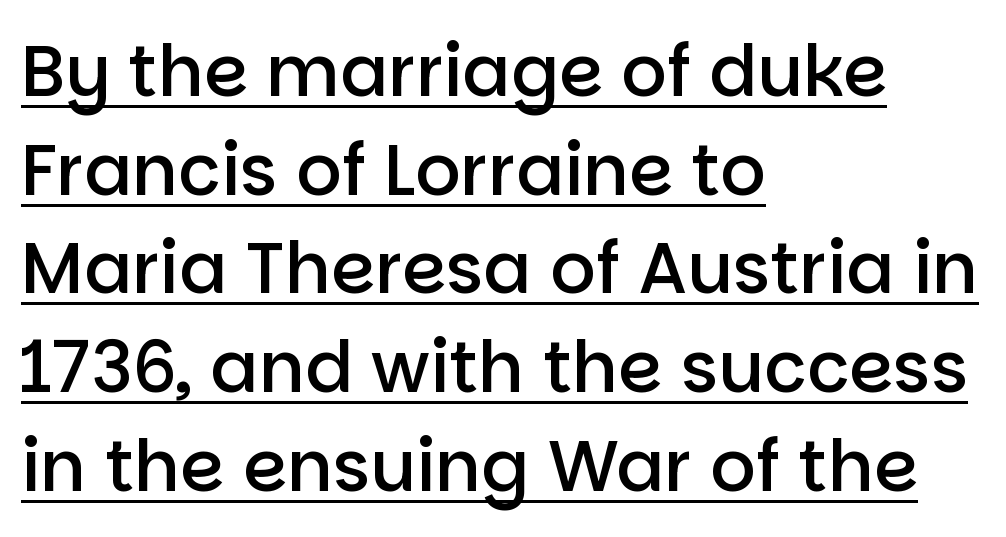
Q: Is the text bold? A: Semi-bold.
Q: Is the text italic (slanted)? A: No, it is upright.
Q: Is the typeface a serif or a sans-serif typeface? A: Sans-serif.
Q: Is the text underlined? A: Yes.
Q: How is the paragraph aligned? A: Left-aligned.
Q: Is the spacing between letters normal or unusually wide? A: Normal.
Q: Is the spacing between lines tight, normal or loose? A: Normal.
Q: Width (condensed, normal, or wide)? A: Normal.
Q: Stroke contrast? A: Low.
Q: x-height? A: Large.
Q: Monospaced? A: No.
